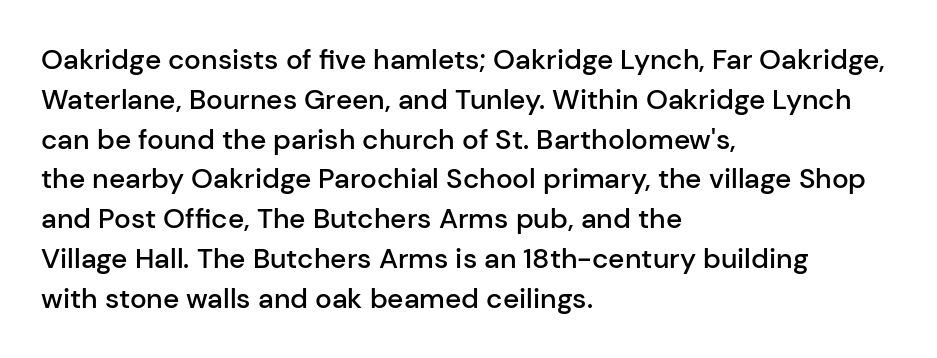
The image shows 28 px semibold sans-serif type, upright; set left-aligned, normal line spacing (1.42x), normal letter spacing, not underlined; low stroke contrast and a medium x-height.
